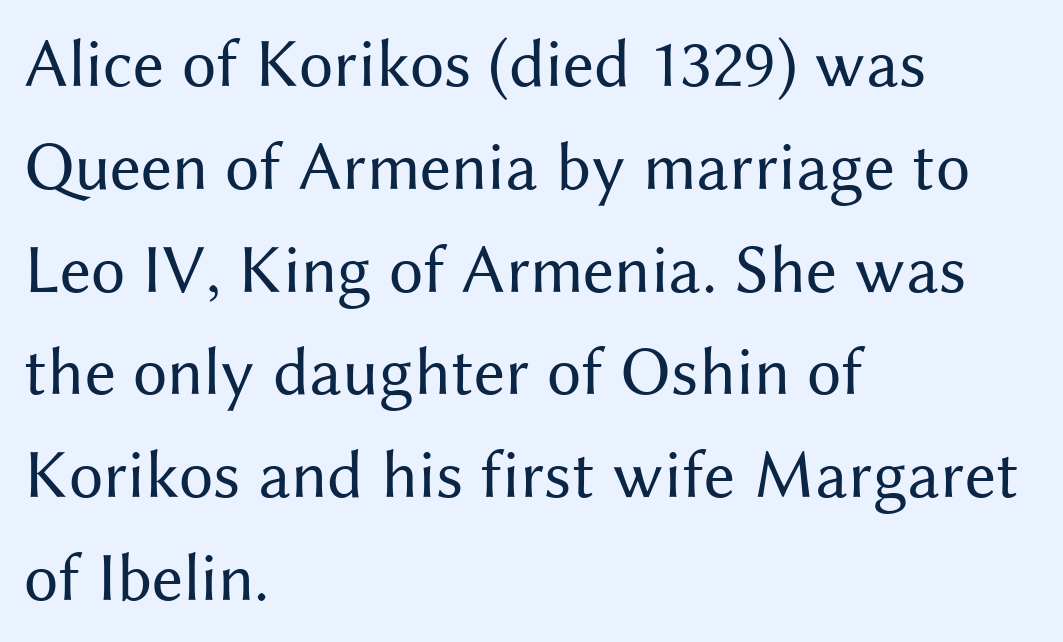
The passage shown has conventional tracking throughout. The letterforms sit at book weight or below. The letters advance in unequal steps, a hallmark of proportional type. When letters stand straight like this, we call the style roman or upright. Serif or sans? Sans — the stroke terminals are bare. Check under the words: just untouched page.
